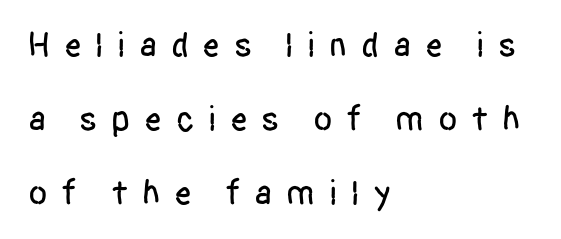
Airy leading. What stands out about the letter spacing? Its width — letters are far apart. I'd call this a sans setting — the letters go barefoot. The letters advance in unequal steps, a hallmark of proportional type.
